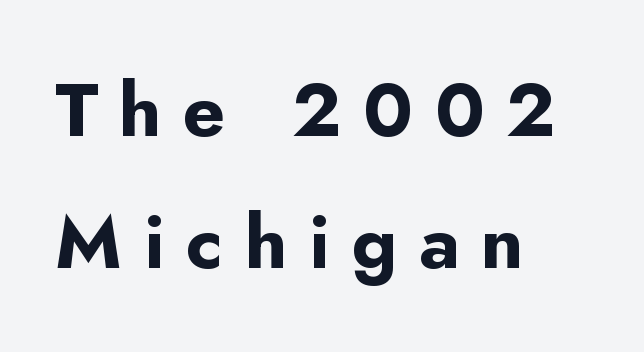
The glyphs are unaccompanied by any horizontal stroke below them. Weight: bold. Is the letter spacing exaggerated? Yes — the characters are pushed far apart. Caption: multi-line text, flush left, ragged right.
